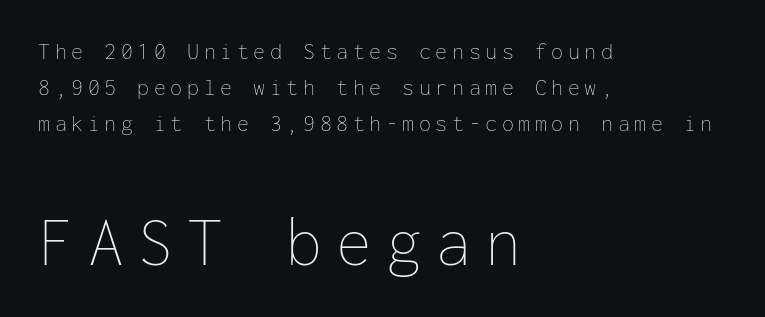
The image shows 72 px thin type, upright, monospaced; set left-aligned, normal line spacing (1.49x), not underlined; the second (bottom) block is 3.0x larger; low stroke contrast and a medium x-height.
